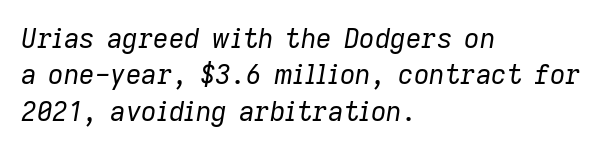
Q: Is the text bold? A: No.
Q: Is the text italic (slanted)? A: Yes, it leans right by about 9 degrees.
Q: Is the text underlined? A: No.
Q: How is the paragraph aligned? A: Left-aligned.
Q: Is the spacing between letters normal or unusually wide? A: Normal.
Q: Is the spacing between lines tight, normal or loose? A: Normal.
